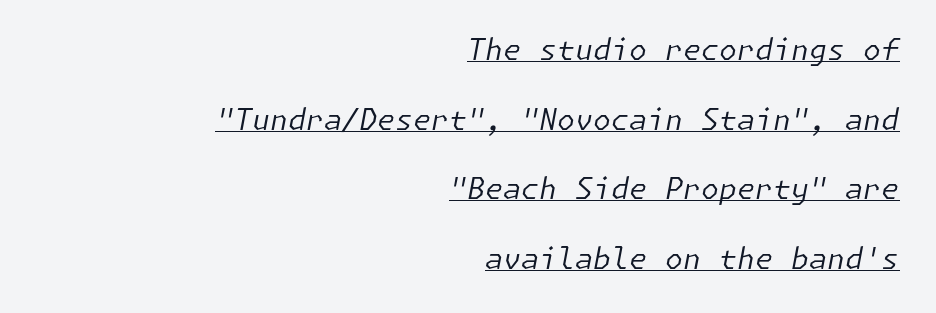
Q: Is the text bold? A: No.
Q: Is the text italic (slanted)? A: Yes, it leans right by about 11 degrees.
Q: Is the text underlined? A: Yes.
Q: How is the paragraph aligned? A: Right-aligned.
Q: Is the spacing between letters normal or unusually wide? A: Normal.
Q: Is the spacing between lines tight, normal or loose? A: Loose.
Q: Width (condensed, normal, or wide)? A: Normal.
Q: Stroke contrast? A: Low.
Q: x-height? A: Medium.
